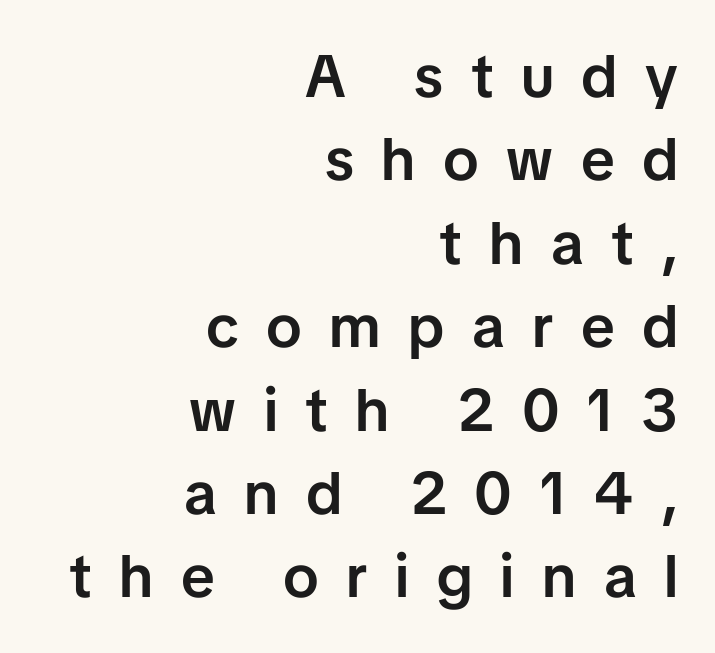
The image shows 60 px semibold sans-serif type, upright; set right-aligned, normal line spacing (1.39x), unusually wide letter spacing (+0.46 em), not underlined; low stroke contrast and a medium x-height.
